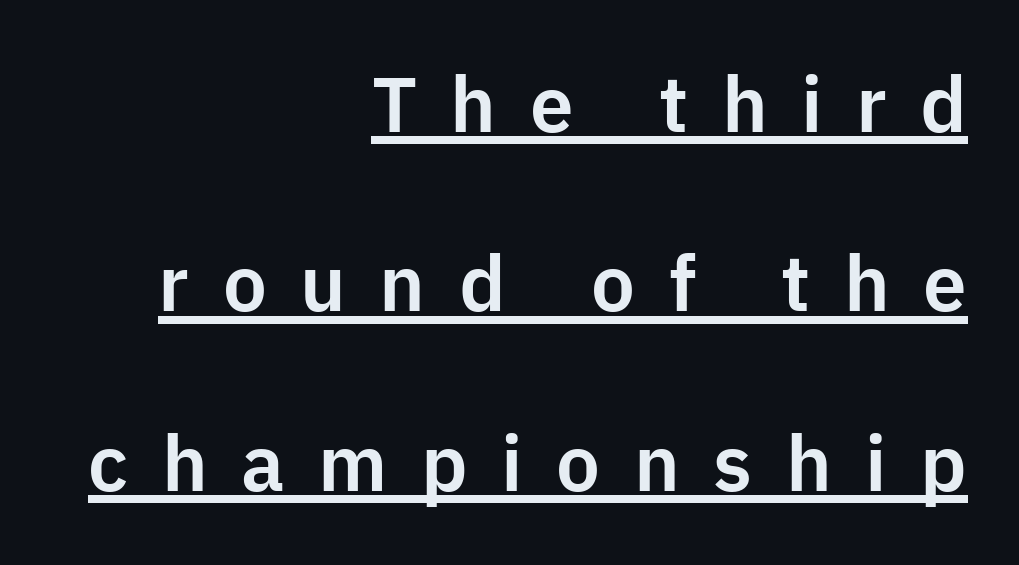
Q: Is the text italic (slanted)? A: No, it is upright.
Q: Is the typeface a serif or a sans-serif typeface? A: Sans-serif.
Q: Is the text underlined? A: Yes.
Q: How is the paragraph aligned? A: Right-aligned.
Q: Is the spacing between letters normal or unusually wide? A: Unusually wide.
Q: Is the spacing between lines tight, normal or loose? A: Loose.
Q: Width (condensed, normal, or wide)? A: Normal.
Q: Stroke contrast? A: Low.
Q: x-height? A: Medium.
Q: Monospaced? A: No.
